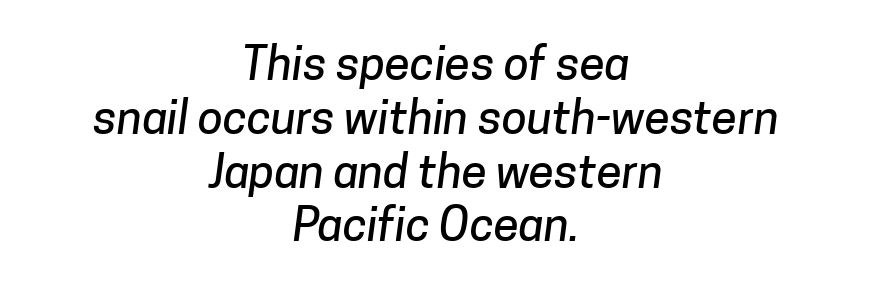
The image shows 46 px sans-serif type; set centered, line spacing 1.17x, normal letter spacing, not underlined; low stroke contrast and a medium x-height.
